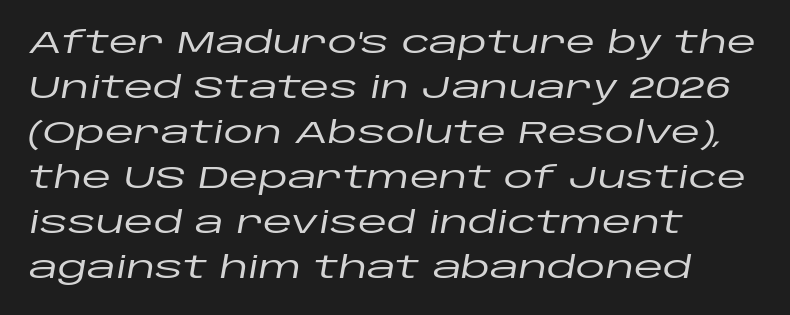
Q: Is the text italic (slanted)? A: Yes, it leans right by about 10 degrees.
Q: Is the text underlined? A: No.
Q: How is the paragraph aligned? A: Left-aligned.
Q: Is the spacing between letters normal or unusually wide? A: Normal.
Q: Is the spacing between lines tight, normal or loose? A: Normal.
Q: Width (condensed, normal, or wide)? A: Wide.
Q: Stroke contrast? A: Low.
Q: x-height? A: Large.
Q: Monospaced? A: No.
